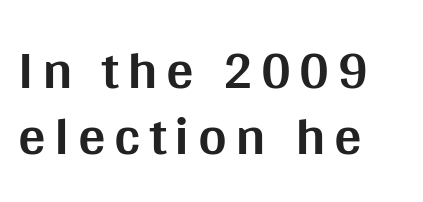
The image shows 55 px bold sans-serif type, upright; set left-aligned, line spacing 1.2x, not underlined; medium stroke contrast and a large x-height.
